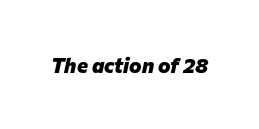
Underlining? Definitely not there. The glyphs have the mass of a bold cut. Is the letter spacing exaggerated? No — it looks like the ordinary default. Slant detected: the letters are inclined.
